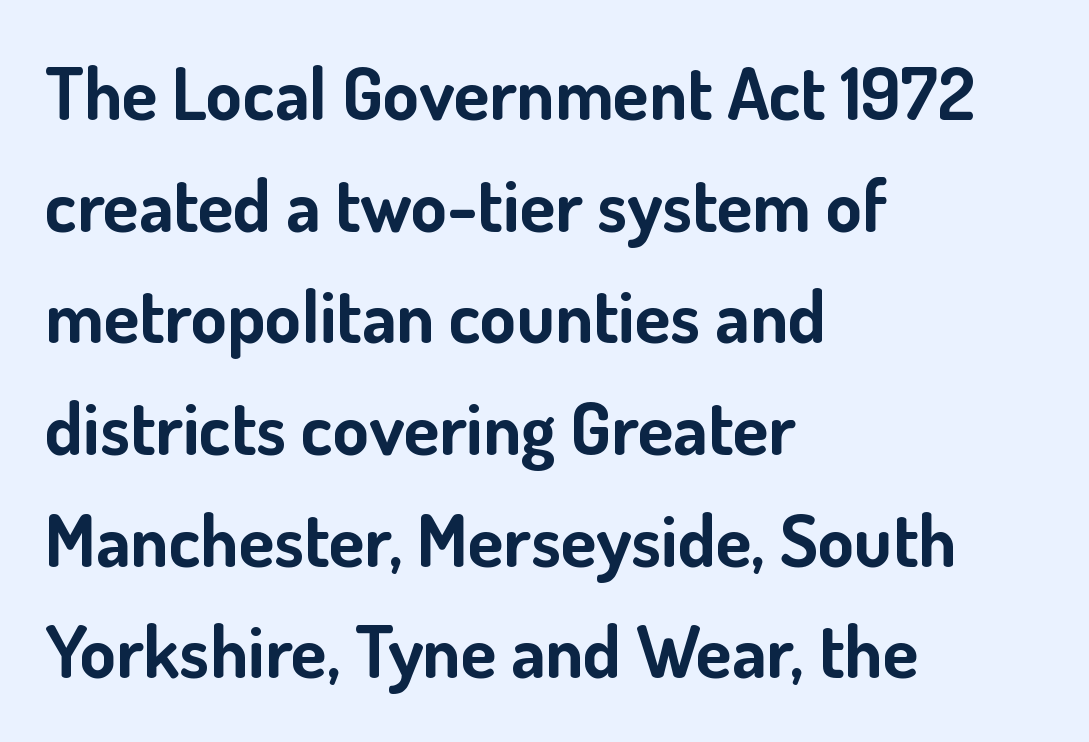
The image shows 73 px bold sans-serif type, upright; set left-aligned, normal line spacing (1.53x), normal letter spacing, not underlined; low stroke contrast and a small x-height.
